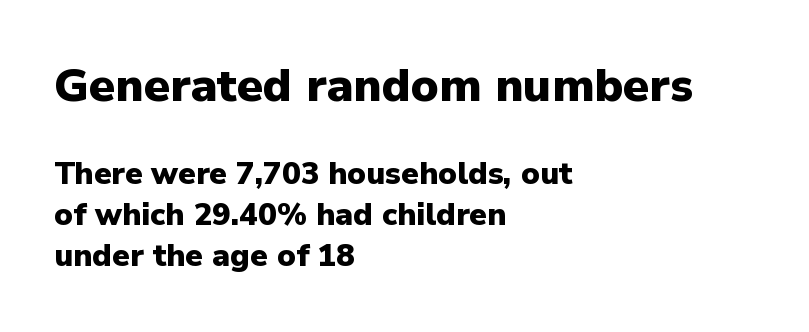
Every letter is thick-stroked: bold, no question. This sample uses plain, unmodified letter spacing. In terms of letterform style, serifs are entirely absent. The composition opens big and finishes small. Only glyphs here, with clear space below each row.
